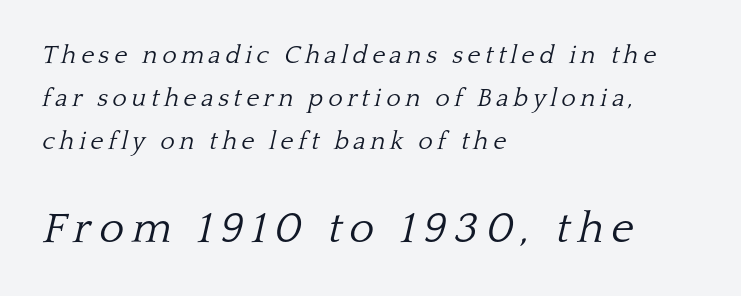
The text was rendered using a seriffed face with decorative stroke endings. No letter is thick-stroked: the sample isn't bold. The composition opens small and finishes big. It's the slanting kind of type. The letters advance in unequal steps, a hallmark of proportional type. Teacher's note: observe the even left margin — that is flush-left alignment.
